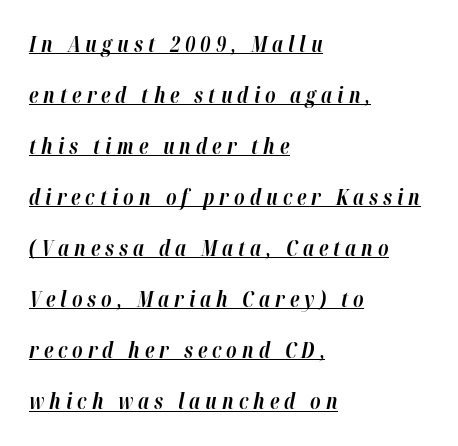
{"italic": "yes", "lean": "right", "slant_degrees": 12, "bold": "yes", "underline": "yes", "align": "left", "line_spacing": "loose", "line_spacing_ratio": 2.43, "letter_spacing": "wide", "letter_spacing_em": 0.24, "glyph_px": 21}
